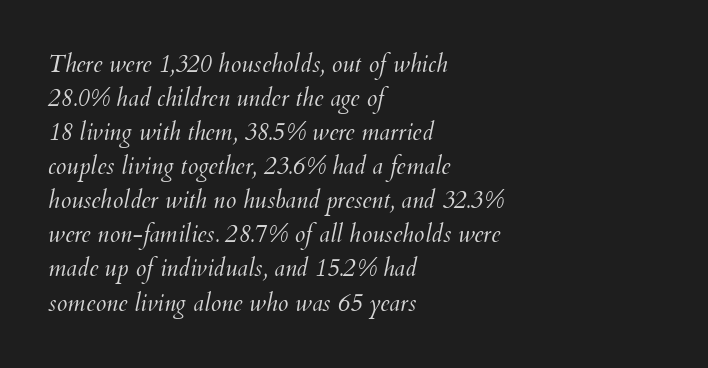
These lines stack with their left ends in a neat column. Default kerning and tracking; the words read as compact shapes. The space between consecutive lines is moderate. Underline: absent. The passage shown is not bold in any degree. Rendered with sloped, italic letterforms.
